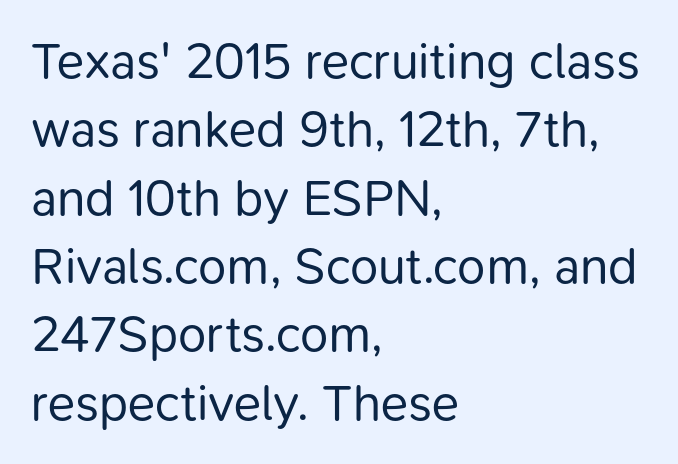
Q: Is the text bold? A: No.
Q: Is the text italic (slanted)? A: No, it is upright.
Q: Is the typeface a serif or a sans-serif typeface? A: Sans-serif.
Q: Is the text underlined? A: No.
Q: How is the paragraph aligned? A: Left-aligned.
Q: Is the spacing between letters normal or unusually wide? A: Normal.
Q: Is the spacing between lines tight, normal or loose? A: Normal.
Q: Width (condensed, normal, or wide)? A: Normal.
Q: Stroke contrast? A: Low.
Q: x-height? A: Medium.
Q: Monospaced? A: No.
